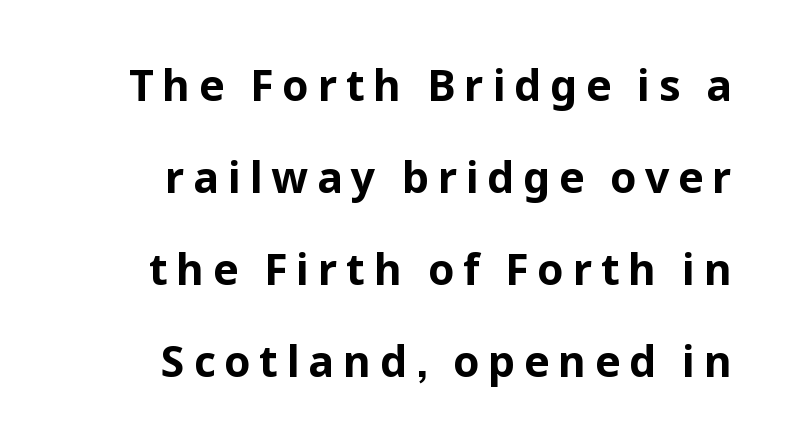
{"serif": "no", "italic": "no", "bold": "yes", "weight": "bold", "width": "normal", "stroke_contrast": "low", "x_height": "medium", "monospaced": "no", "underline": "no", "align": "right", "line_spacing": "loose", "line_spacing_ratio": 2.14, "letter_spacing": "wide", "letter_spacing_em": 0.2, "glyph_px": 43}
